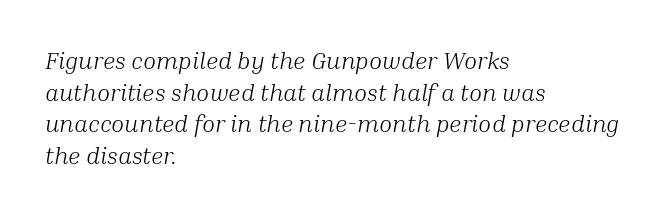
{"italic": "yes", "lean": "right", "slant_degrees": 10, "bold": "no", "underline": "no", "align": "left", "line_spacing": "normal", "line_spacing_ratio": 1.32, "letter_spacing": "normal", "letter_spacing_em": 0.0, "glyph_px": 24}
